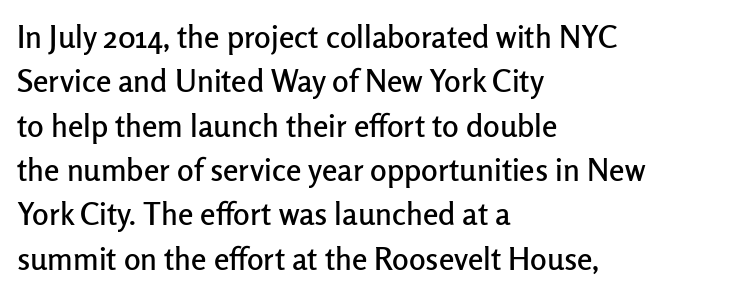
The image shows 31 px sans-serif type, upright; set left-aligned, normal line spacing (1.43x), normal letter spacing, not underlined; low stroke contrast and a medium x-height.
